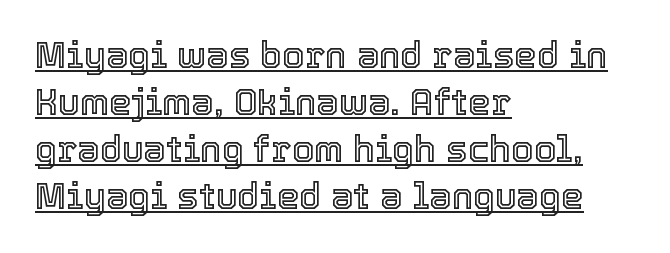
Characters follow at the spacing the type designer built in. Alignment: flush left. Notice how the stems are strictly vertical — no italics here. You could not count columns in this text — the font is proportionally spaced. Caption: lettering with a line underneath.
